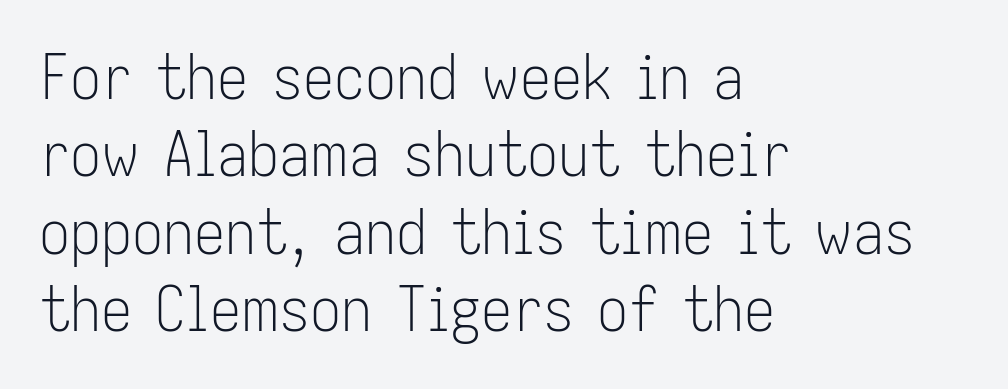
Q: Is the text bold? A: No.
Q: Is the text italic (slanted)? A: No, it is upright.
Q: Is the typeface a serif or a sans-serif typeface? A: Sans-serif.
Q: Is the text underlined? A: No.
Q: How is the paragraph aligned? A: Left-aligned.
Q: Is the spacing between letters normal or unusually wide? A: Normal.
Q: Is the spacing between lines tight, normal or loose? A: Normal.
Q: Width (condensed, normal, or wide)? A: Condensed.
Q: Stroke contrast? A: Low.
Q: x-height? A: Medium.
Q: Monospaced? A: No.
